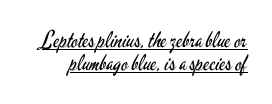
{"bold": "no", "underline": "yes", "line_spacing": "tight", "line_spacing_ratio": 1.06, "letter_spacing": "normal", "letter_spacing_em": 0.0, "glyph_px": 22}
